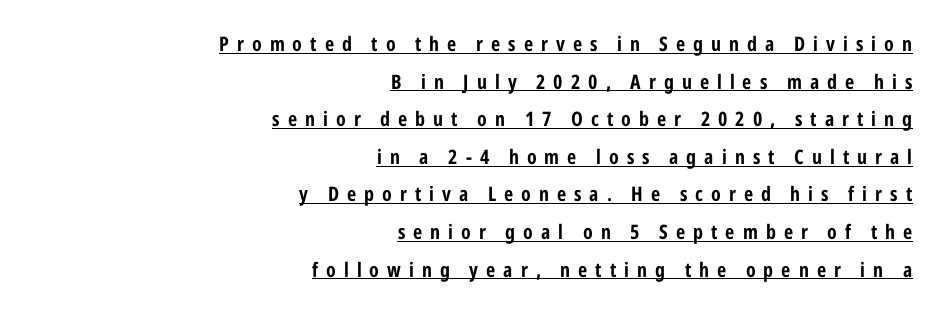
The image shows 20 px bold type, upright; set right-aligned, line spacing 1.88x, unusually wide letter spacing (+0.4 em), underlined.
